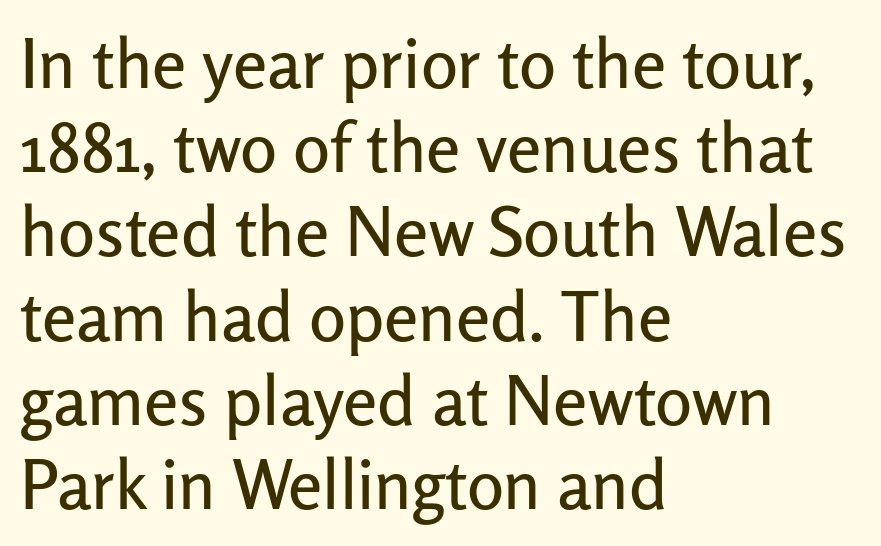
The image shows 69 px sans-serif type, upright; set left-aligned, line spacing 1.22x, normal letter spacing, not underlined; low stroke contrast and a medium x-height.
